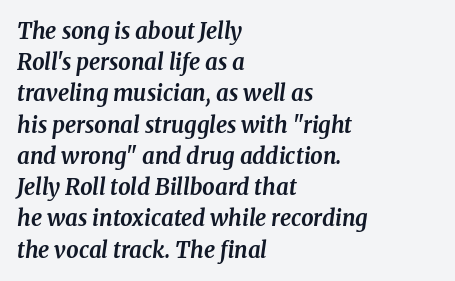
Q: Is the text bold? A: Yes.
Q: Is the text italic (slanted)? A: Yes, it leans right by about 8 degrees.
Q: Is the text underlined? A: No.
Q: How is the paragraph aligned? A: Left-aligned.
Q: Is the spacing between letters normal or unusually wide? A: Normal.
Q: Is the spacing between lines tight, normal or loose? A: Normal.
